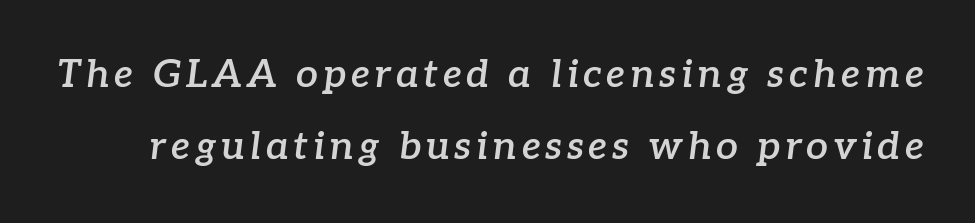
The image shows 39 px semibold serif type, italic (leaning right); set line spacing 1.85x, not underlined; low stroke contrast and a medium x-height.
